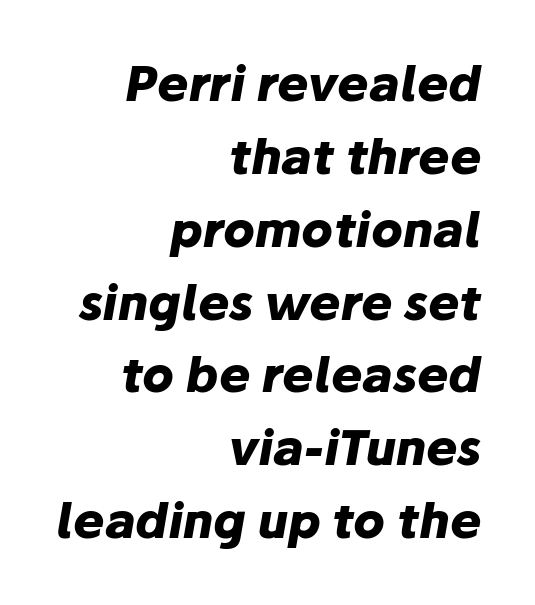
The string is rendered with underlining switched off. Is this a fixed-width face? No — the glyphs have proportional, varying widths. Tracking value appears to be zero — textbook default spacing. This sample is right-justified, so line beginnings fall wherever the words allow. Successive baselines arrive at the customary interval. Emphasis-style slanted type is in use.
